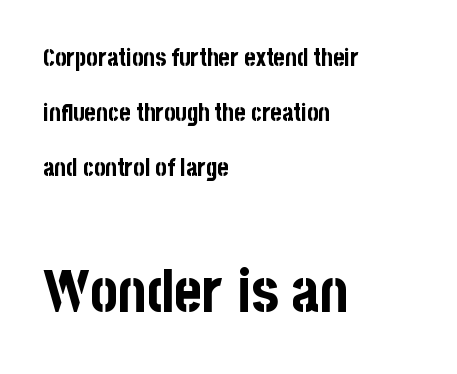
Ordinary non-slanted type is in use. Typesetter's note: full bold, strokes at maximum text heaviness. Which of the two is more prominent by size? The second, at the bottom. The space beneath each line is pristine and unruled. Is the letter spacing exaggerated? No — it looks like the ordinary default.
